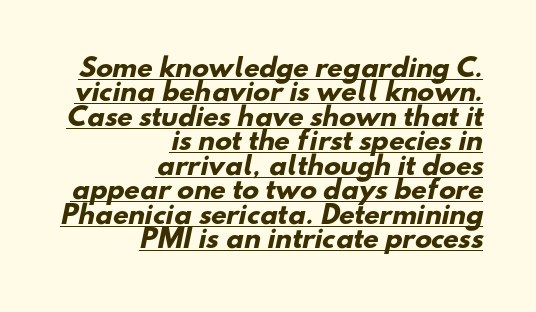
Q: Is the text bold? A: Yes.
Q: Is the text underlined? A: Yes.
Q: How is the paragraph aligned? A: Right-aligned.
Q: Is the spacing between letters normal or unusually wide? A: Normal.
Q: Is the spacing between lines tight, normal or loose? A: Tight.
